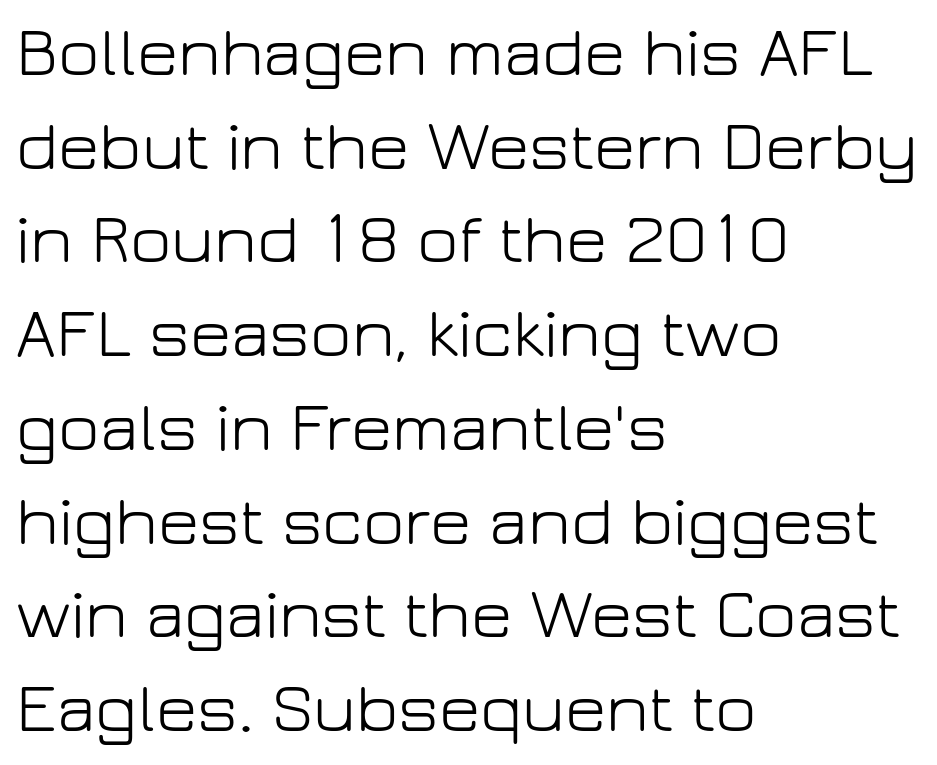
{"serif": "no", "italic": "no", "bold": "no", "weight": "light", "width": "normal", "stroke_contrast": "low", "x_height": "medium", "monospaced": "no", "underline": "no", "align": "left", "line_spacing": "normal", "line_spacing_ratio": 1.32, "letter_spacing": "normal", "letter_spacing_em": 0.0, "glyph_px": 71}
